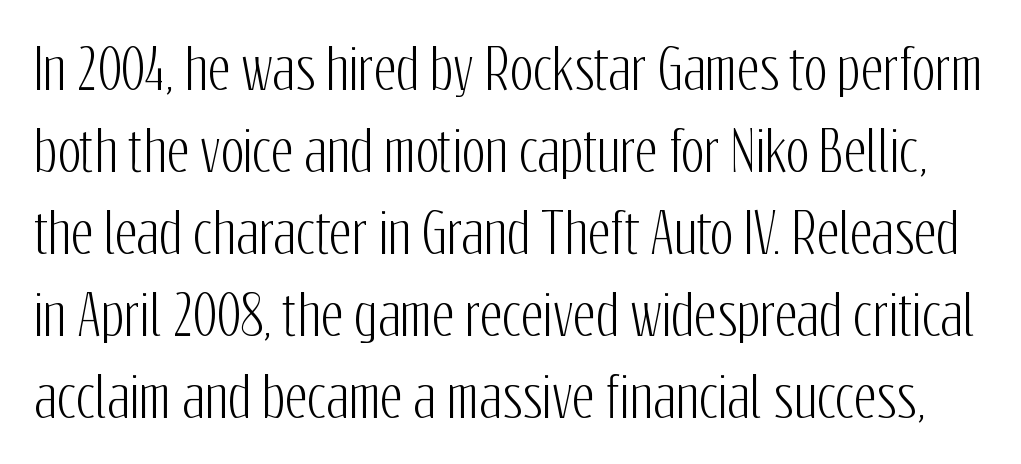
The specimen reads as upright at a glance. Standard letterfit; no display-style spreading of the glyphs. A typesetter would call this proportional, since set widths differ per character. A typesetter would call this leading conventional body-copy spacing. Glance below the letters and you will spot only blank space. This rendering employs a face without finishing strokes, i.e., a sans-serif.
